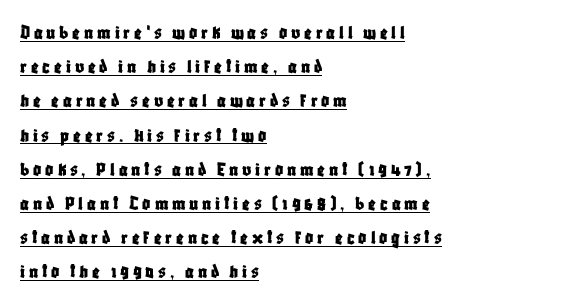
{"italic": "no", "underline": "yes", "align": "left", "line_spacing_ratio": 1.71, "glyph_px": 20}
